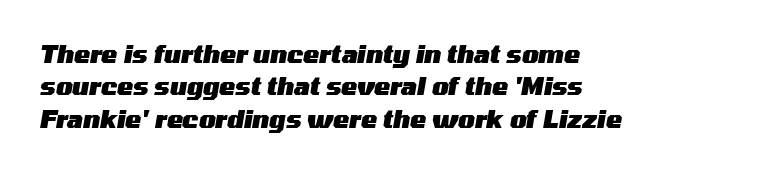
Q: Is the text bold? A: Yes.
Q: Is the text italic (slanted)? A: Yes, it leans right by about 10 degrees.
Q: Is the text underlined? A: No.
Q: How is the paragraph aligned? A: Left-aligned.
Q: Is the spacing between letters normal or unusually wide? A: Normal.
Q: Is the spacing between lines tight, normal or loose? A: Normal.
